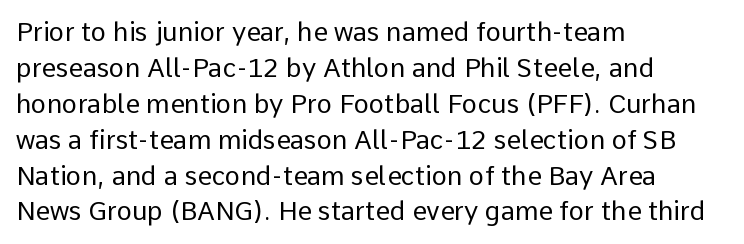
Q: Is the text bold? A: No.
Q: Is the text italic (slanted)? A: No, it is upright.
Q: Is the text underlined? A: No.
Q: How is the paragraph aligned? A: Left-aligned.
Q: Is the spacing between letters normal or unusually wide? A: Normal.
Q: Is the spacing between lines tight, normal or loose? A: Normal.
